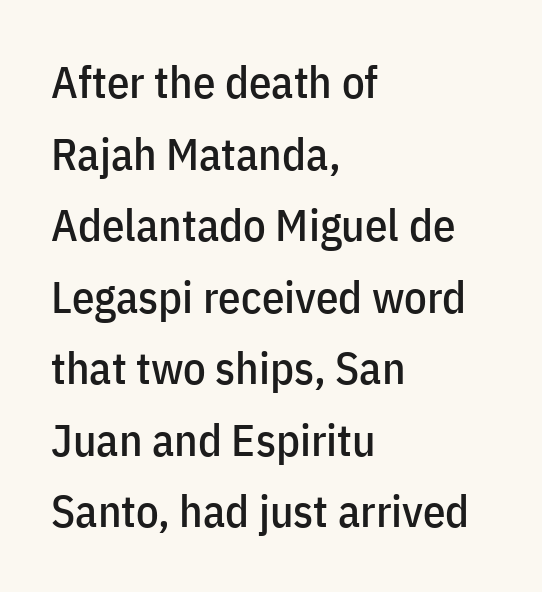
{"serif": "no", "italic": "no", "width": "condensed", "stroke_contrast": "low", "x_height": "medium", "monospaced": "no", "underline": "no", "align": "left", "line_spacing": "normal", "line_spacing_ratio": 1.59, "letter_spacing": "normal", "letter_spacing_em": 0.0, "glyph_px": 45}
